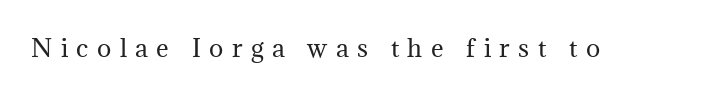
The lettering holds an erect, upright posture throughout. The tracking jumps out immediately: characters are airy and widely separated. Counters stay open thanks to moderate or lighter strokes. Decoration check: the copy has no underline.
